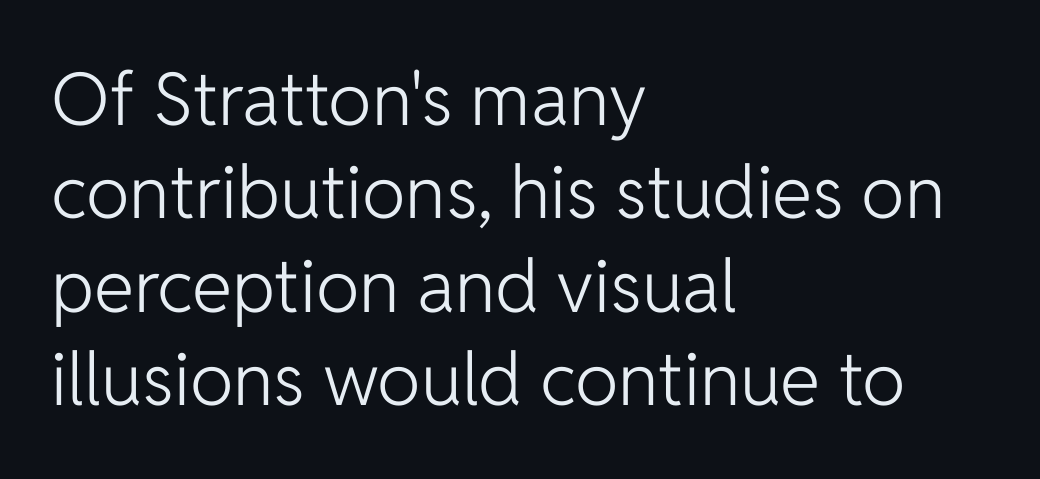
Q: Is the text bold? A: No.
Q: Is the text italic (slanted)? A: No, it is upright.
Q: Is the typeface a serif or a sans-serif typeface? A: Sans-serif.
Q: Is the text underlined? A: No.
Q: How is the paragraph aligned? A: Left-aligned.
Q: Is the spacing between letters normal or unusually wide? A: Normal.
Q: Is the spacing between lines tight, normal or loose? A: Normal.
Q: Width (condensed, normal, or wide)? A: Normal.
Q: Stroke contrast? A: Low.
Q: x-height? A: Medium.
Q: Monospaced? A: No.
